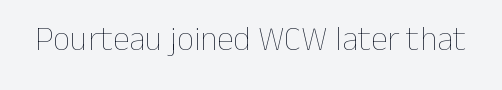
{"italic": "no", "bold": "no", "weight": "thin", "width": "normal", "stroke_contrast": "low", "x_height": "medium", "monospaced": "no", "underline": "no", "letter_spacing": "normal", "letter_spacing_em": 0.0, "glyph_px": 34}
